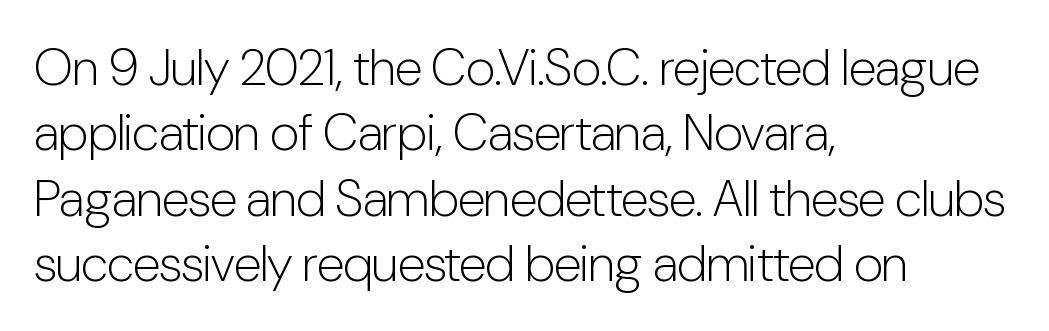
Q: Is the text bold? A: No.
Q: Is the text italic (slanted)? A: No, it is upright.
Q: Is the typeface a serif or a sans-serif typeface? A: Sans-serif.
Q: Is the text underlined? A: No.
Q: How is the paragraph aligned? A: Left-aligned.
Q: Is the spacing between letters normal or unusually wide? A: Normal.
Q: Is the spacing between lines tight, normal or loose? A: Normal.
Q: Width (condensed, normal, or wide)? A: Condensed.
Q: Stroke contrast? A: Low.
Q: x-height? A: Medium.
Q: Monospaced? A: No.
